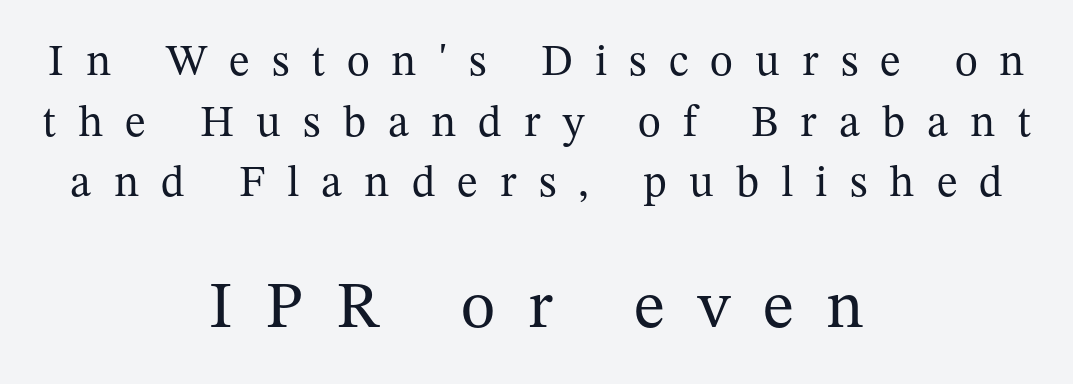
The image shows 66 px regular-weight serif type, upright; set centered, normal line spacing (1.38x), unusually wide letter spacing (+0.5 em), not underlined; the second (bottom) block is 1.5x larger; medium stroke contrast and a medium x-height.
